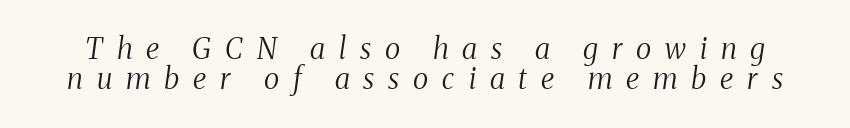
The image shows 29 px regular-weight, condensed serif type, italic (leaning right); set tight line spacing (1.05x), unusually wide letter spacing (+0.48 em), not underlined; medium stroke contrast and a medium x-height.
